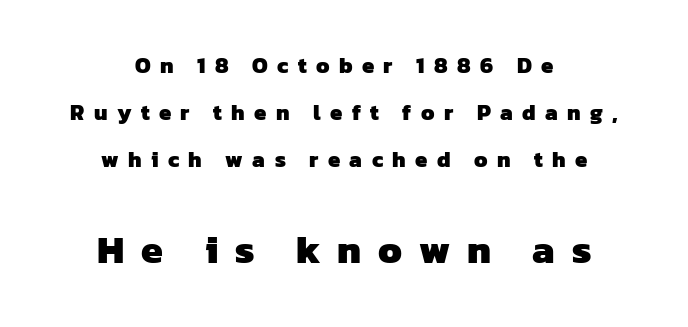
Q: Is the text bold? A: Yes.
Q: Is the typeface a serif or a sans-serif typeface? A: Sans-serif.
Q: Is the text underlined? A: No.
Q: How is the paragraph aligned? A: Centered.
Q: Is the spacing between letters normal or unusually wide? A: Unusually wide.
Q: Is the spacing between lines tight, normal or loose? A: Loose.
Q: Which block of text is set in a larger size, the first (top) or the second (bottom)? A: The second (bottom) one.
Q: Width (condensed, normal, or wide)? A: Normal.
Q: Stroke contrast? A: Low.
Q: x-height? A: Medium.
Q: Monospaced? A: No.
